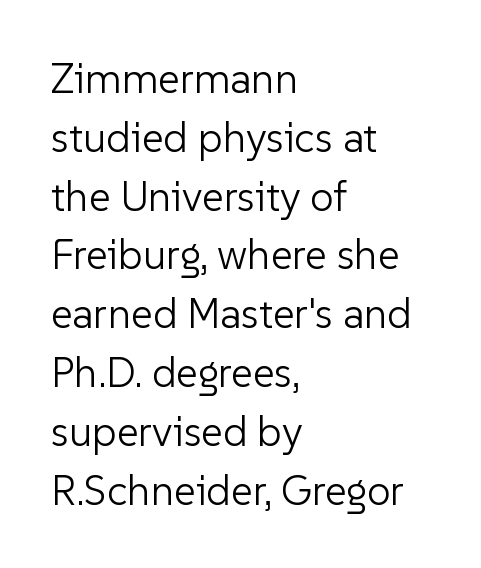
{"serif": "no", "italic": "no", "bold": "no", "weight": "light", "width": "normal", "stroke_contrast": "low", "x_height": "medium", "monospaced": "no", "underline": "no", "align": "left", "line_spacing": "normal", "line_spacing_ratio": 1.4, "letter_spacing": "normal", "letter_spacing_em": 0.0, "glyph_px": 42}
